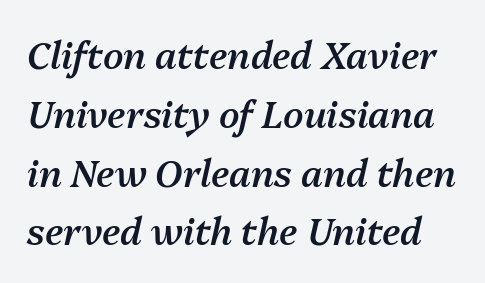
{"italic": "yes", "lean": "right", "slant_degrees": 13, "bold": "semi", "weight": "semibold", "width": "normal", "stroke_contrast": "medium", "x_height": "medium", "monospaced": "no", "underline": "no", "line_spacing": "normal", "line_spacing_ratio": 1.59, "letter_spacing": "normal", "letter_spacing_em": 0.0, "glyph_px": 37}
